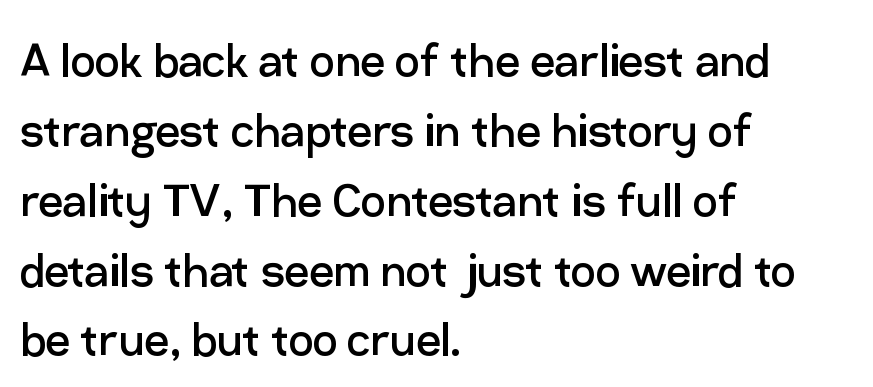
{"serif": "no", "italic": "no", "bold": "no", "weight": "regular", "width": "normal", "stroke_contrast": "low", "x_height": "medium", "monospaced": "no", "underline": "no", "align": "left", "line_spacing": "normal", "line_spacing_ratio": 1.27, "letter_spacing": "normal", "letter_spacing_em": 0.0, "glyph_px": 55}
